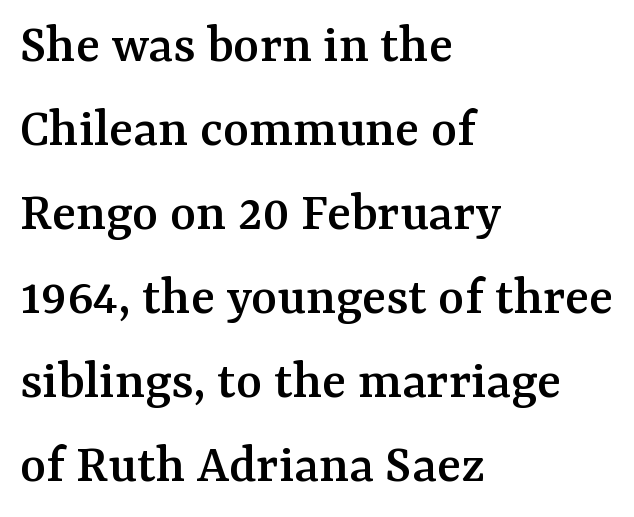
{"serif": "yes", "italic": "no", "width": "normal", "stroke_contrast": "medium", "x_height": "medium", "monospaced": "no", "underline": "no", "align": "left", "line_spacing": "normal", "line_spacing_ratio": 1.5, "letter_spacing": "normal", "letter_spacing_em": 0.0, "glyph_px": 56}
